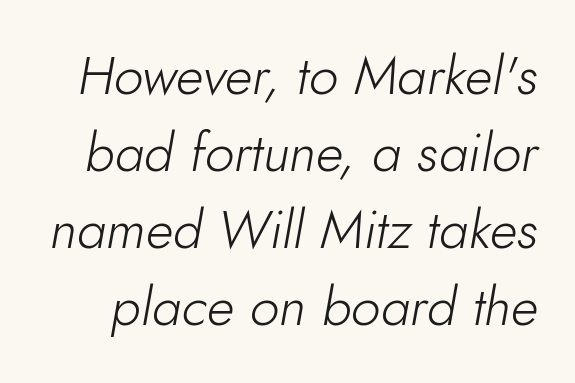
The image shows 53 px light type, italic (leaning right); set normal line spacing (1.45x), normal letter spacing, not underlined; low stroke contrast and a small x-height.
